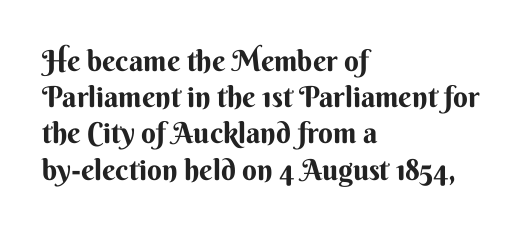
The image shows 29 px bold sans-serif type, upright; set left-aligned, normal line spacing (1.25x), normal letter spacing, not underlined; medium stroke contrast and a small x-height.
